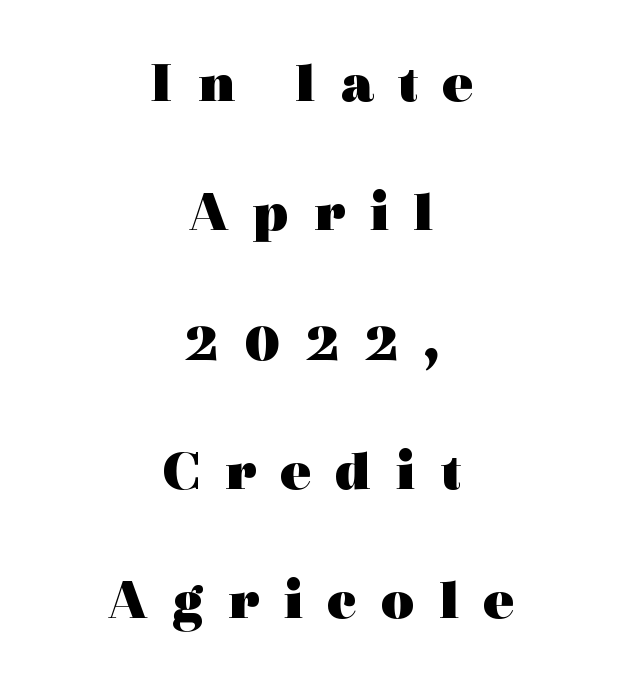
{"serif": "yes", "italic": "no", "bold": "yes", "weight": "heavy", "width": "wide", "x_height": "medium", "monospaced": "no", "underline": "no", "align": "center", "line_spacing": "loose", "line_spacing_ratio": 2.23, "letter_spacing": "wide", "letter_spacing_em": 0.41, "glyph_px": 58}
